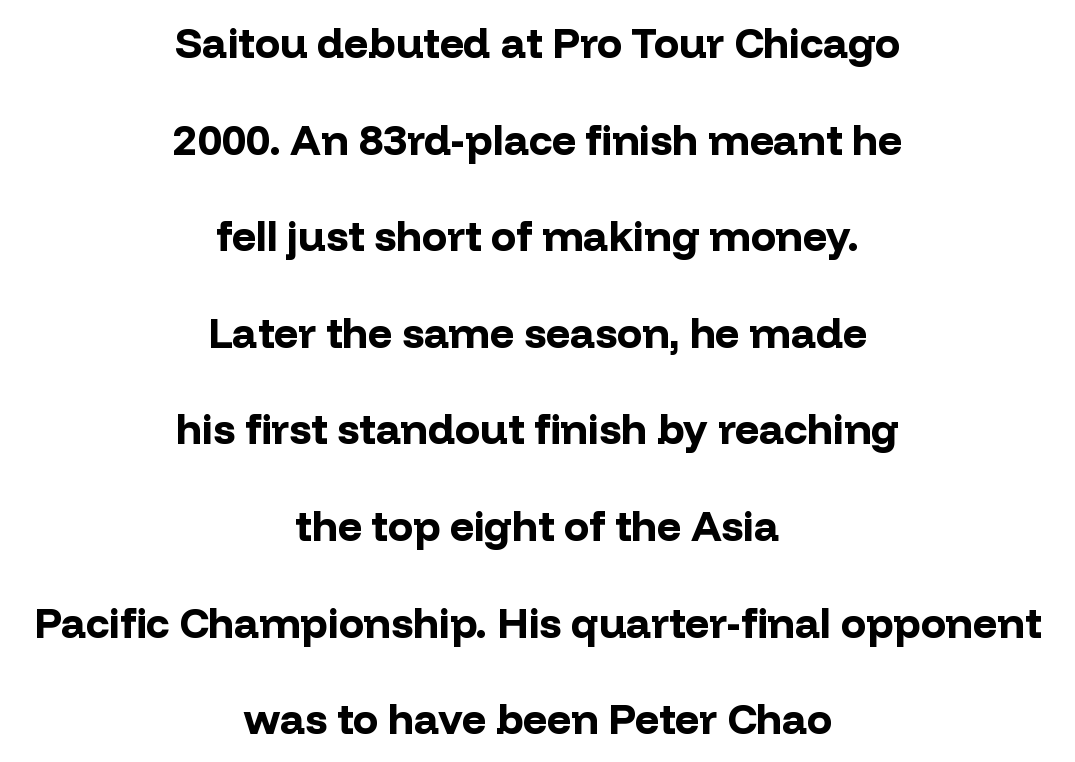
Q: Is the text bold? A: Yes.
Q: Is the text italic (slanted)? A: No, it is upright.
Q: Is the typeface a serif or a sans-serif typeface? A: Sans-serif.
Q: Is the text underlined? A: No.
Q: How is the paragraph aligned? A: Centered.
Q: Is the spacing between letters normal or unusually wide? A: Normal.
Q: Is the spacing between lines tight, normal or loose? A: Loose.
Q: Width (condensed, normal, or wide)? A: Normal.
Q: Stroke contrast? A: Low.
Q: x-height? A: Medium.
Q: Monospaced? A: No.
